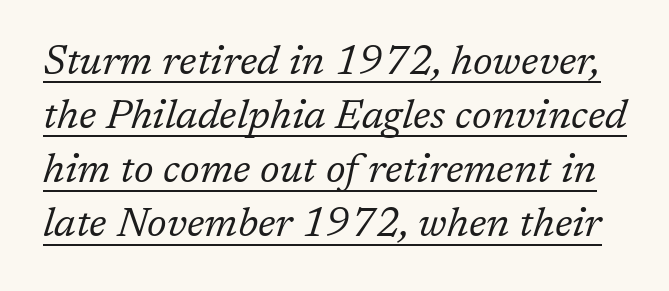
Horizontal bands of white between lines are of average thickness. The words here are underlined. When letters slant like this, we call the style italic. Observe the ordinary spacing: letters are neighbours, not strangers. Weight: regular or lighter.
